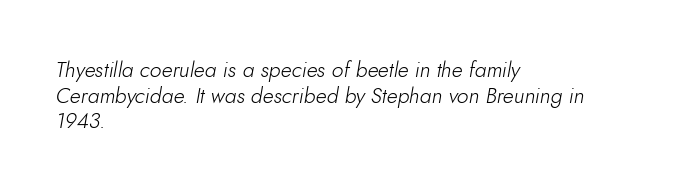
{"italic": "yes", "lean": "right", "slant_degrees": 10, "bold": "no", "underline": "no", "align": "left", "line_spacing_ratio": 1.22, "letter_spacing": "normal", "letter_spacing_em": 0.0, "glyph_px": 21}
